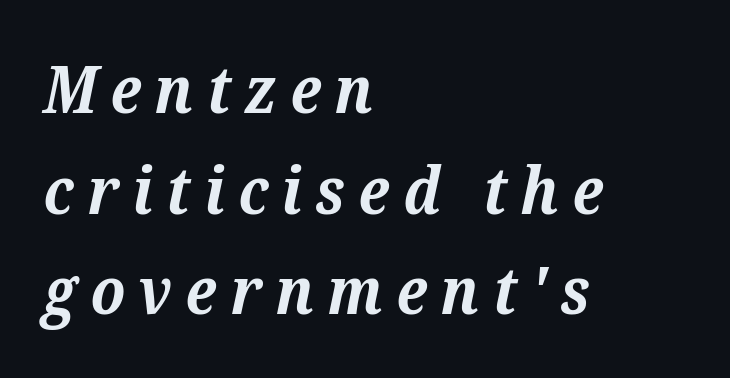
Q: Is the text bold? A: Yes.
Q: Is the text italic (slanted)? A: Yes, it leans right by about 12 degrees.
Q: Is the typeface a serif or a sans-serif typeface? A: Serif.
Q: Is the text underlined? A: No.
Q: How is the paragraph aligned? A: Left-aligned.
Q: Is the spacing between letters normal or unusually wide? A: Unusually wide.
Q: Is the spacing between lines tight, normal or loose? A: Normal.
Q: Width (condensed, normal, or wide)? A: Normal.
Q: Stroke contrast? A: Medium.
Q: x-height? A: Medium.
Q: Monospaced? A: No.
